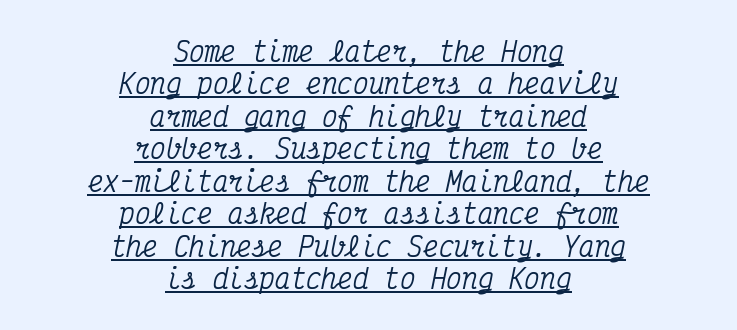
Compared with undecorated copy, this sample adds a rule below the words. Honestly, the letter spacing is just normal — you wouldn't notice it. Vertically, the passage feels balanced, rows spaced as you'd expect. Alignment: centered. The font's italic variant was chosen for this text.
